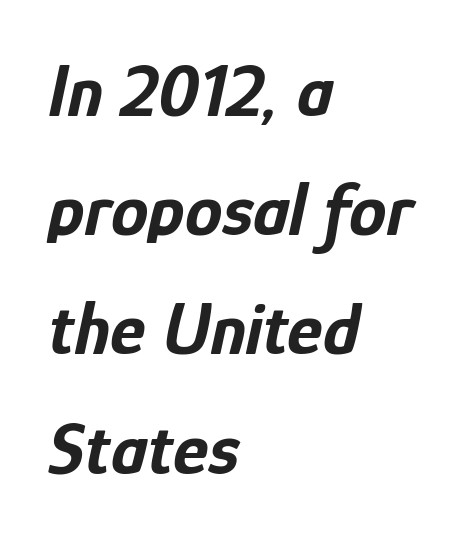
These lines are set flush left with a ragged right edge. Summary of vertical rhythm: regular, with standard interline spacing. Only glyphs here, with clear space below each row. Heavy-handed strokes throughout: this text is bold.
